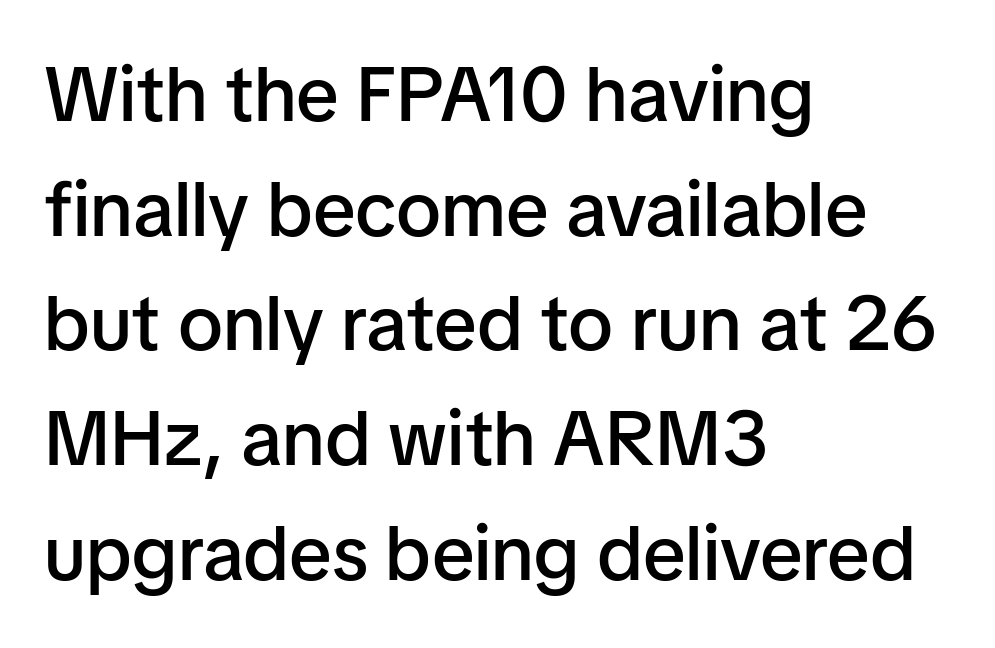
The image shows 77 px semibold sans-serif type, upright; set left-aligned, normal line spacing (1.49x), normal letter spacing, not underlined; low stroke contrast and a medium x-height.
